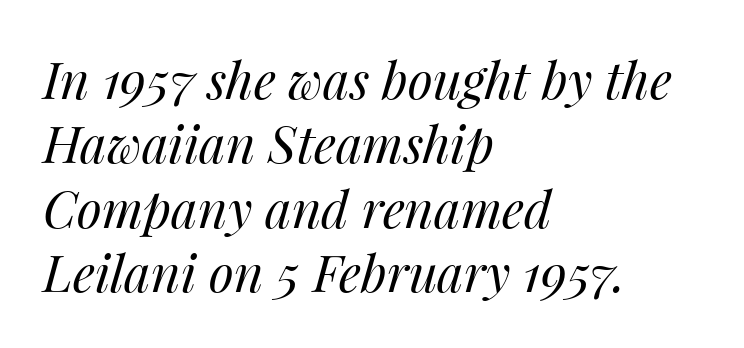
The image shows 51 px regular-weight type, italic (leaning right); set left-aligned, normal line spacing (1.26x), normal letter spacing, not underlined; medium stroke contrast and a medium x-height.
